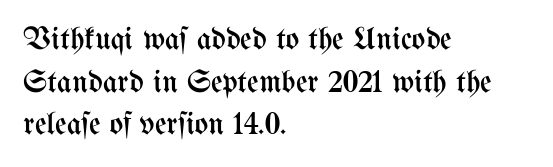
The image shows 32 px regular-weight, condensed type, upright; set left-aligned, normal line spacing (1.33x), normal letter spacing, not underlined; medium stroke contrast and a medium x-height.
